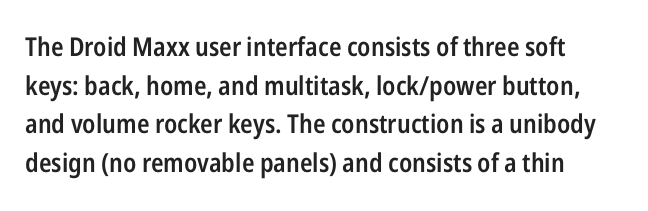
The image shows 26 px text type, upright; set normal line spacing (1.49x), normal letter spacing, not underlined.
